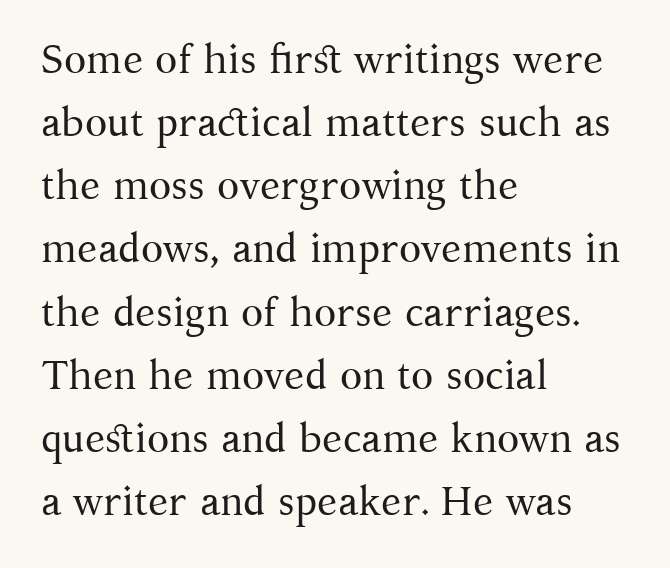
Q: Is the text bold? A: No.
Q: Is the text italic (slanted)? A: No, it is upright.
Q: Is the typeface a serif or a sans-serif typeface? A: Serif.
Q: Is the text underlined? A: No.
Q: How is the paragraph aligned? A: Left-aligned.
Q: Is the spacing between letters normal or unusually wide? A: Normal.
Q: Is the spacing between lines tight, normal or loose? A: Normal.
Q: Width (condensed, normal, or wide)? A: Normal.
Q: Stroke contrast? A: Medium.
Q: x-height? A: Medium.
Q: Monospaced? A: No.
